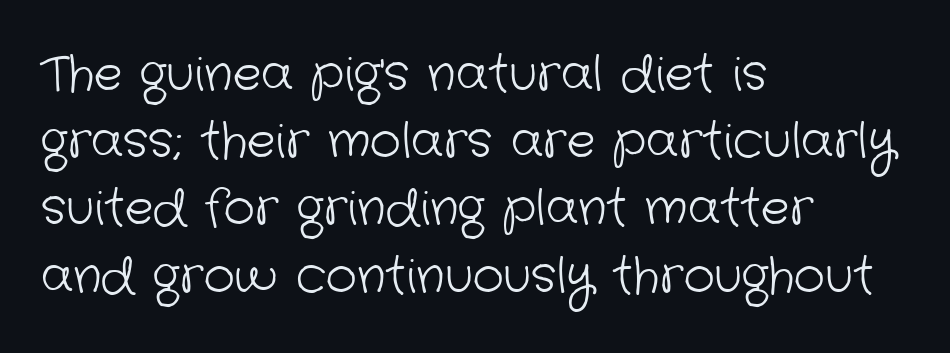
Line spacing here is normal. Lines of text with bare space underneath. A typesetter would call this zero additional tracking. Caption: face not bold, strokes unweighted. The rendering uses natural spacing where letterforms have individual widths.
